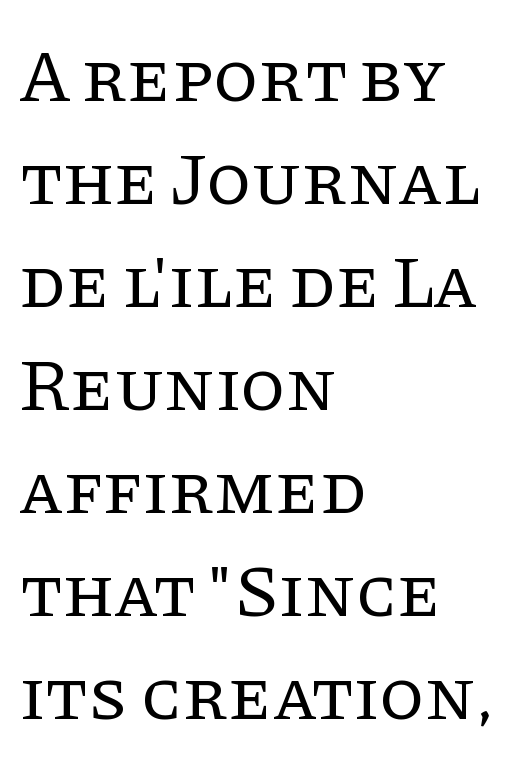
Q: Is the text bold? A: No.
Q: Is the text italic (slanted)? A: No, it is upright.
Q: Is the typeface a serif or a sans-serif typeface? A: Serif.
Q: Is the text underlined? A: No.
Q: How is the paragraph aligned? A: Left-aligned.
Q: Is the spacing between letters normal or unusually wide? A: Normal.
Q: Is the spacing between lines tight, normal or loose? A: Normal.
Q: Width (condensed, normal, or wide)? A: Normal.
Q: Stroke contrast? A: Low.
Q: x-height? A: Large.
Q: Monospaced? A: No.
